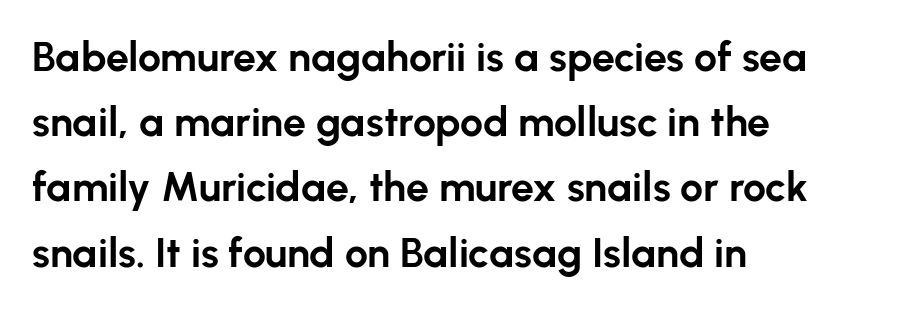
The image shows 41 px bold sans-serif type, upright; set left-aligned, normal line spacing (1.59x), normal letter spacing, not underlined; low stroke contrast and a medium x-height.
